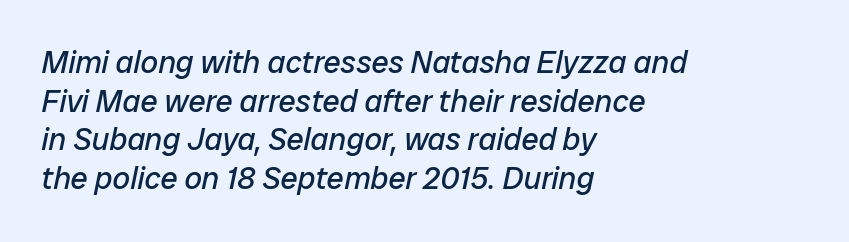
Look at the tracking — it's just the regular setting, nothing added. The zone under the glyphs is completely vacant. Layout note: lines flush left. Nothing heavy about these letters — not bold at all. You can tell it's italic because the verticals aren't actually vertical. Think of a printed novel: that variable character pitch is what you see here.
